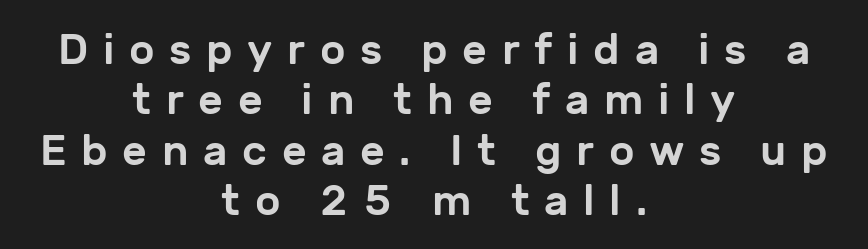
{"serif": "no", "italic": "no", "width": "normal", "stroke_contrast": "low", "x_height": "medium", "monospaced": "no", "underline": "no", "align": "center", "line_spacing_ratio": 1.17, "letter_spacing": "wide", "letter_spacing_em": 0.34, "glyph_px": 43}
